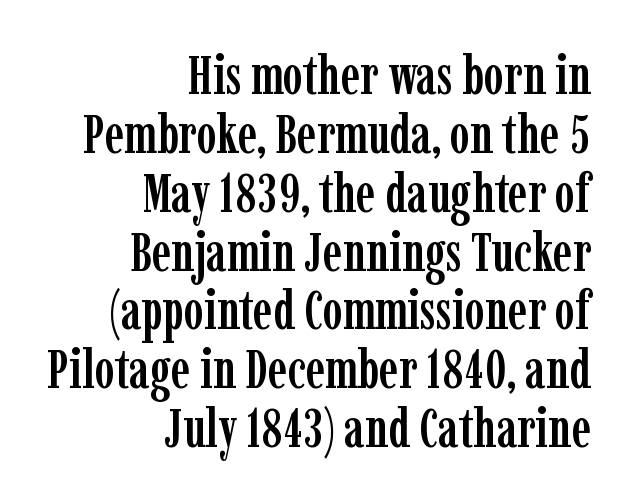
Q: Is the text italic (slanted)? A: No, it is upright.
Q: Is the typeface a serif or a sans-serif typeface? A: Serif.
Q: Is the text underlined? A: No.
Q: How is the paragraph aligned? A: Right-aligned.
Q: Is the spacing between letters normal or unusually wide? A: Normal.
Q: Is the spacing between lines tight, normal or loose? A: Tight.
Q: Width (condensed, normal, or wide)? A: Condensed.
Q: Stroke contrast? A: Low.
Q: x-height? A: Medium.
Q: Monospaced? A: No.
